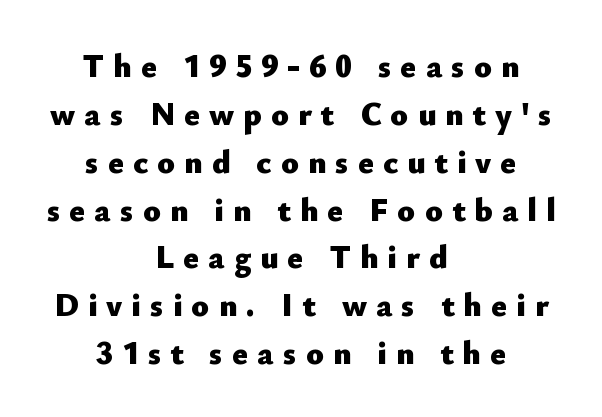
{"serif": "no", "italic": "no", "bold": "yes", "weight": "heavy", "width": "normal", "stroke_contrast": "low", "x_height": "small", "monospaced": "no", "underline": "no", "align": "center", "line_spacing": "normal", "line_spacing_ratio": 1.45, "letter_spacing": "wide", "letter_spacing_em": 0.27, "glyph_px": 33}
